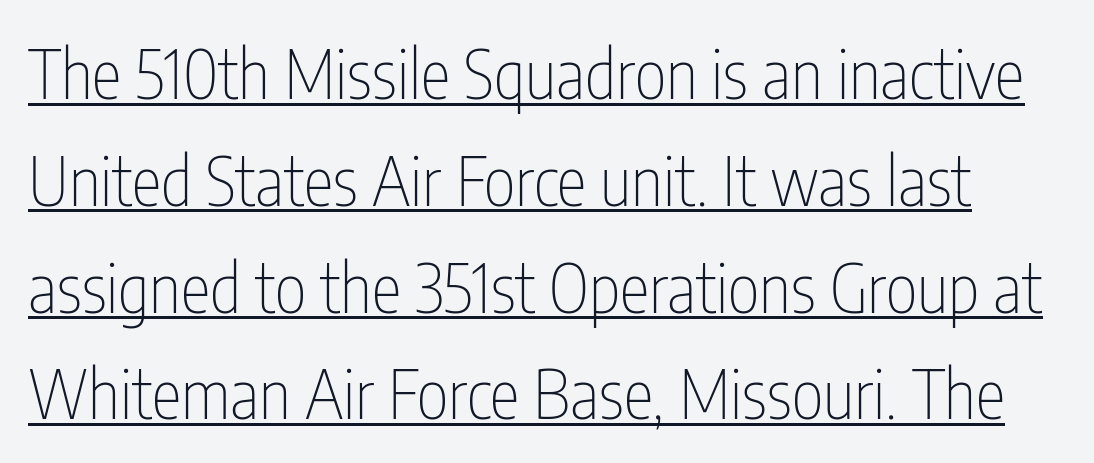
The image shows 68 px thin, condensed sans-serif type, upright; set normal line spacing (1.57x), normal letter spacing, underlined; low stroke contrast and a medium x-height.
